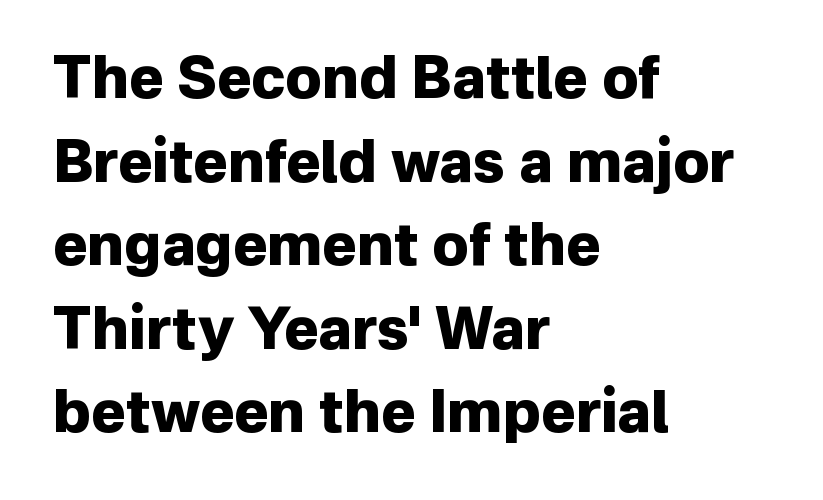
The font is running at its bold setting. Summary of vertical rhythm: regular, with standard interline spacing. Is the block centered? No — it sits flush against the left margin. Serif or sans? Sans — the stroke terminals are bare. Spacing between characters is what you'd get straight out of the box.
